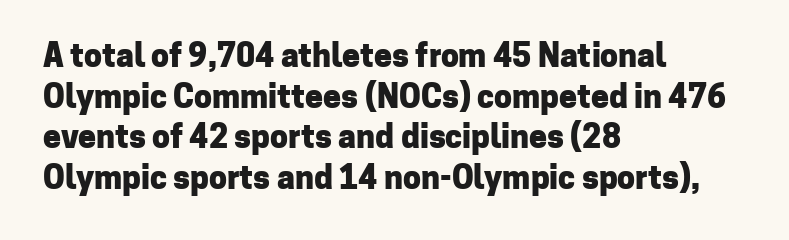
Evenly set lines give the paragraph a standard silhouette. Check where the strokes stop: nothing finishes them off — pure sans. Here the designer chose a conventional face with non-uniform glyph widths. The lettering holds an erect, upright posture throughout.
